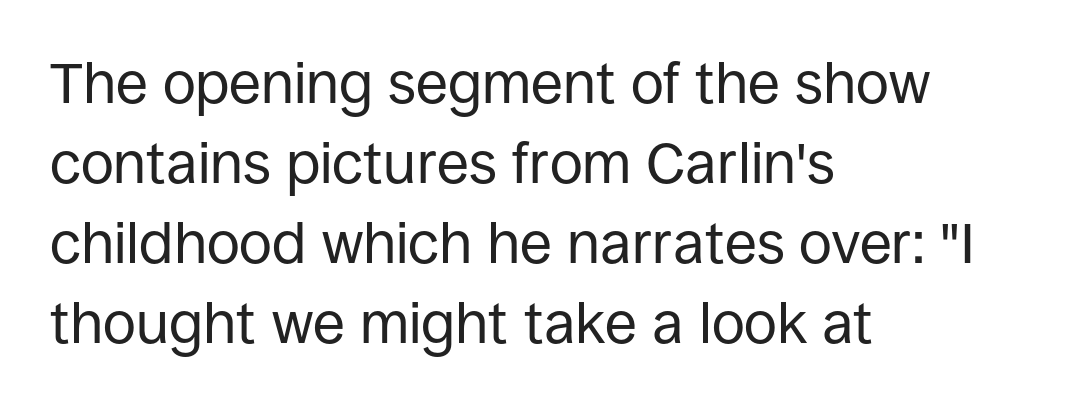
The image shows 58 px regular-weight sans-serif type, upright; set left-aligned, normal line spacing (1.38x), normal letter spacing, not underlined; low stroke contrast and a large x-height.
